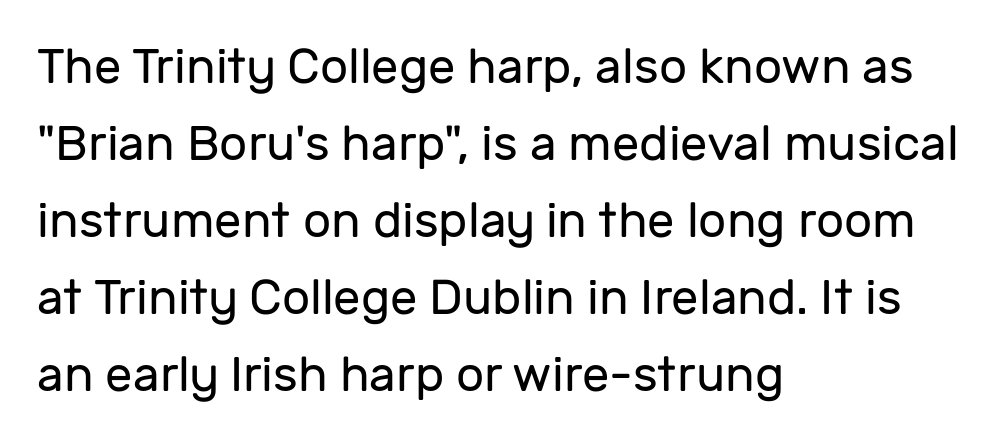
The image shows 49 px regular-weight sans-serif type, upright; set left-aligned, normal line spacing (1.57x), normal letter spacing, not underlined; low stroke contrast and a medium x-height.
